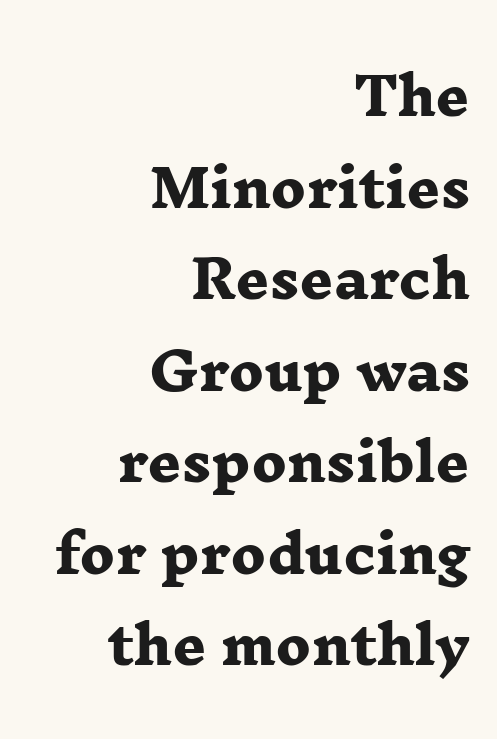
{"serif": "yes", "bold": "yes", "weight": "heavy", "width": "wide", "stroke_contrast": "low", "x_height": "medium", "monospaced": "no", "underline": "no", "align": "right", "line_spacing_ratio": 1.76, "letter_spacing": "normal", "letter_spacing_em": 0.0, "glyph_px": 52}
